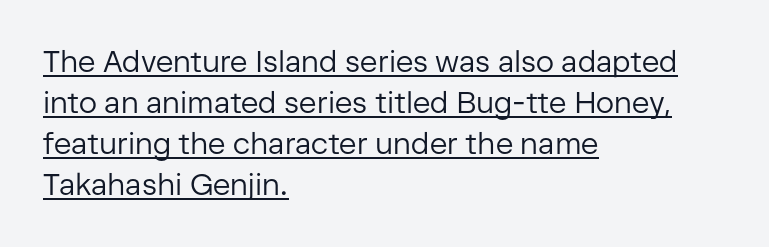
{"serif": "no", "italic": "no", "bold": "no", "weight": "regular", "width": "normal", "stroke_contrast": "low", "x_height": "medium", "monospaced": "no", "underline": "yes", "align": "left", "line_spacing": "normal", "line_spacing_ratio": 1.37, "letter_spacing": "normal", "letter_spacing_em": 0.0, "glyph_px": 30}
